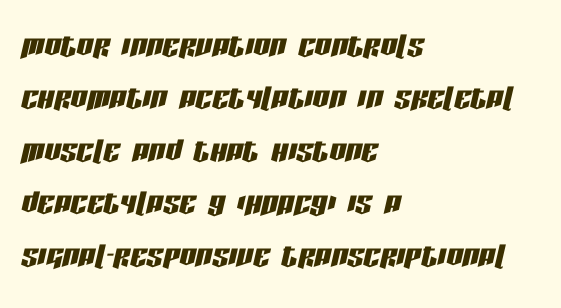
The image shows 41 px condensed type, italic (leaning right); set left-aligned, normal line spacing (1.28x), normal letter spacing, not underlined; low stroke contrast and a large x-height.
